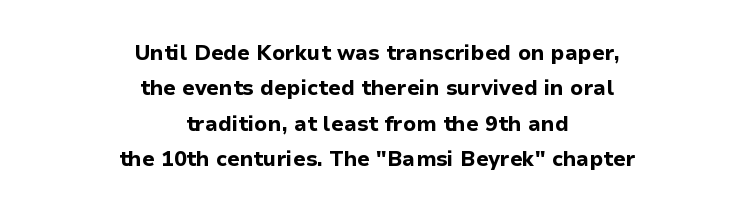
The image shows 21 px bold type, upright; set centered, normal line spacing (1.69x), normal letter spacing, not underlined.
